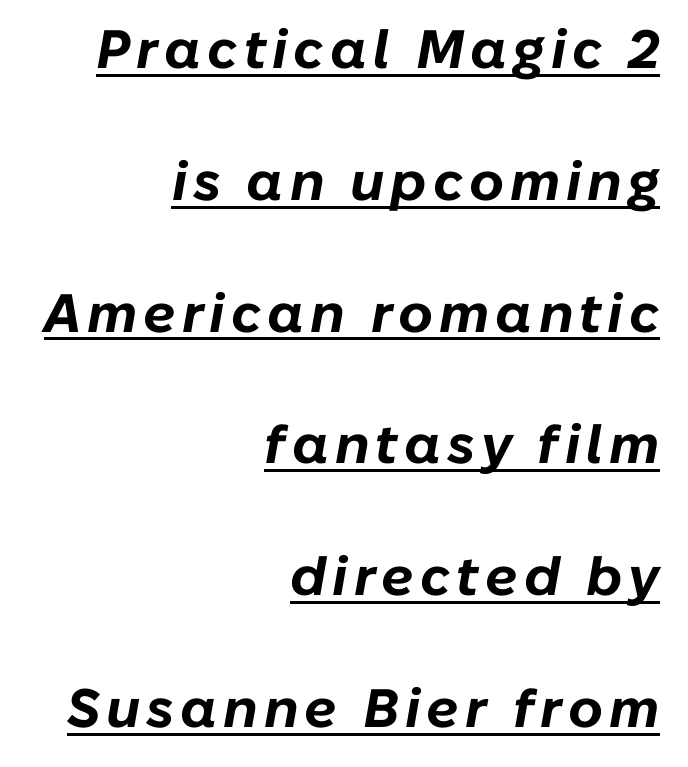
Characters are canted at an angle relative to the baseline's perpendicular. The rendering anchors every line to the right-hand side. Underlined type. Note the varied advance widths — an 'i' is clearly narrower than an 'm'. In terms of weight, the rendering is a true, heavy bold. A great deal of white space separates one row of letters from the next.
